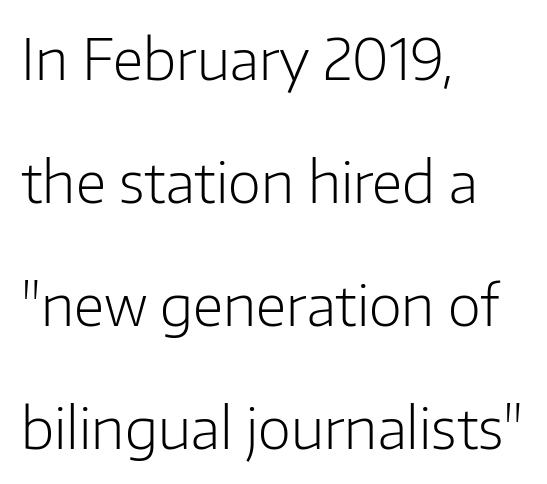
The image shows 57 px light sans-serif type, upright; set left-aligned, loose line spacing (2.16x), normal letter spacing, not underlined; low stroke contrast and a medium x-height.
